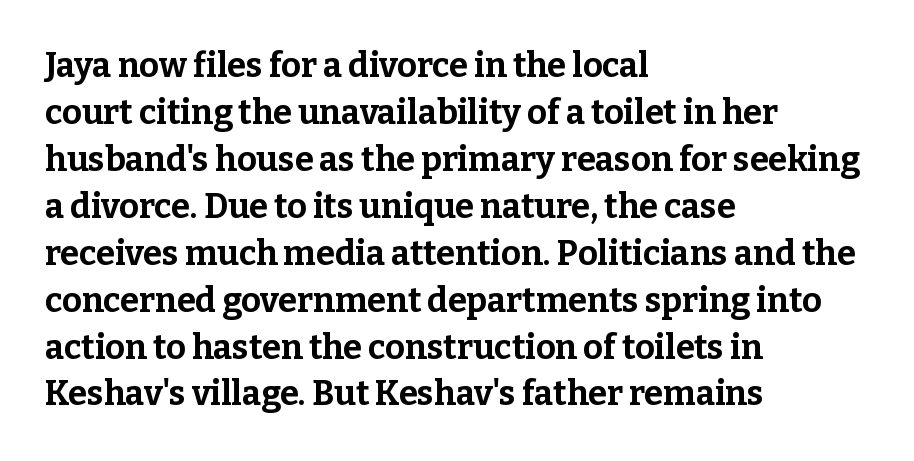
Each glyph is drawn with heavy, bold strokes. Are there feet on the stems? There are — it's a serif. Each letter keeps its own natural width here, so spacing adapts to shape. Alignment: flush left. The space beneath each line is pristine and unruled. In terms of leading, this rendering sits right in the middle.
